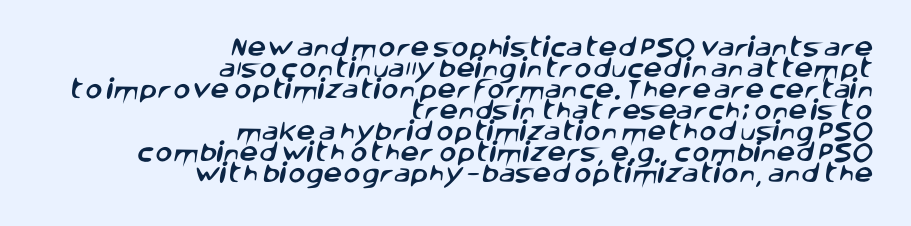
Q: Is the text underlined? A: No.
Q: How is the paragraph aligned? A: Right-aligned.
Q: Is the spacing between letters normal or unusually wide? A: Normal.
Q: Is the spacing between lines tight, normal or loose? A: Tight.
